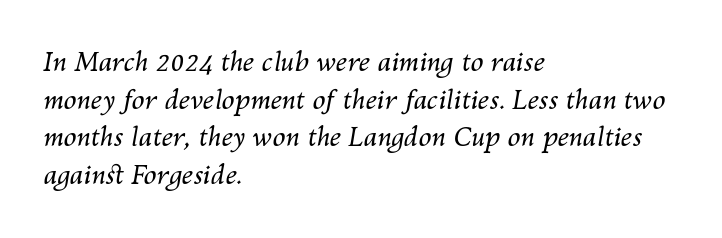
{"italic": "yes", "lean": "right", "slant_degrees": 10, "bold": "no", "underline": "no", "align": "left", "line_spacing": "normal", "line_spacing_ratio": 1.45, "letter_spacing": "normal", "letter_spacing_em": 0.0, "glyph_px": 26}
